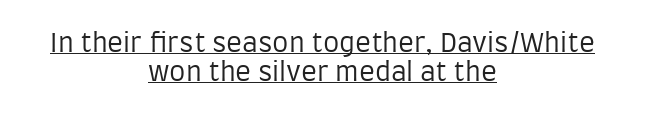
{"italic": "no", "bold": "no", "underline": "yes", "align": "center", "line_spacing": "tight", "line_spacing_ratio": 1.12, "letter_spacing": "normal", "letter_spacing_em": 0.0, "glyph_px": 26}
